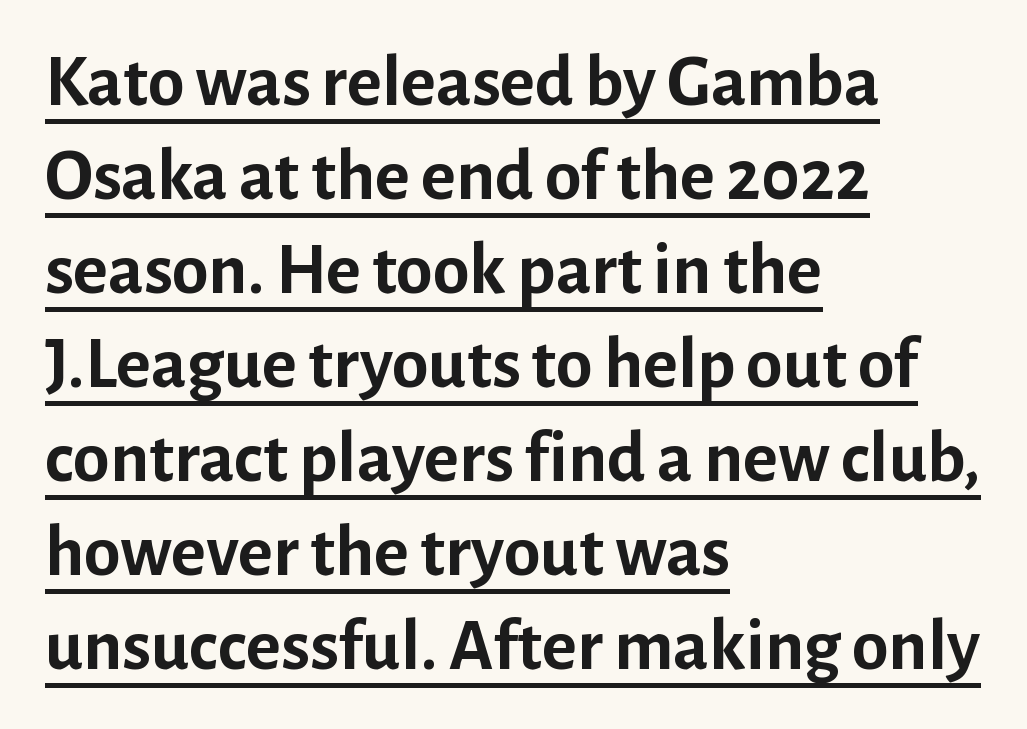
Q: Is the text bold? A: Yes.
Q: Is the text italic (slanted)? A: No, it is upright.
Q: Is the typeface a serif or a sans-serif typeface? A: Sans-serif.
Q: Is the text underlined? A: Yes.
Q: How is the paragraph aligned? A: Left-aligned.
Q: Is the spacing between letters normal or unusually wide? A: Normal.
Q: Is the spacing between lines tight, normal or loose? A: Normal.
Q: Width (condensed, normal, or wide)? A: Normal.
Q: Stroke contrast? A: Low.
Q: x-height? A: Medium.
Q: Monospaced? A: No.
